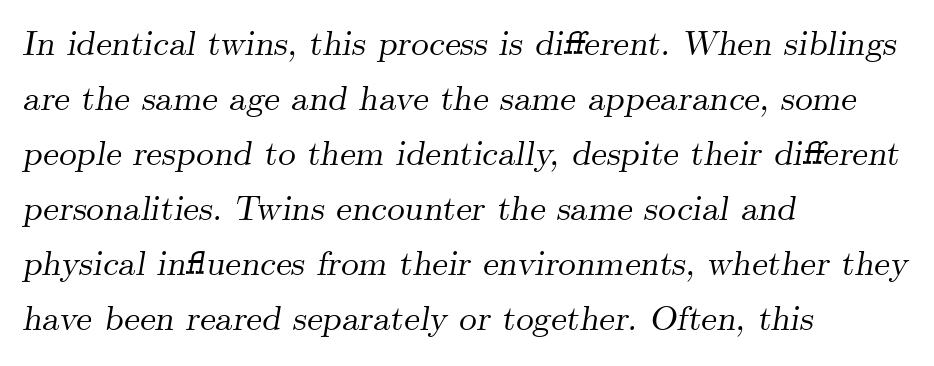
Q: Is the text italic (slanted)? A: Yes, it leans right by about 9 degrees.
Q: Is the typeface a serif or a sans-serif typeface? A: Serif.
Q: Is the text underlined? A: No.
Q: How is the paragraph aligned? A: Left-aligned.
Q: Is the spacing between letters normal or unusually wide? A: Normal.
Q: Is the spacing between lines tight, normal or loose? A: Normal.
Q: Width (condensed, normal, or wide)? A: Normal.
Q: Stroke contrast? A: Medium.
Q: x-height? A: Small.
Q: Monospaced? A: No.
